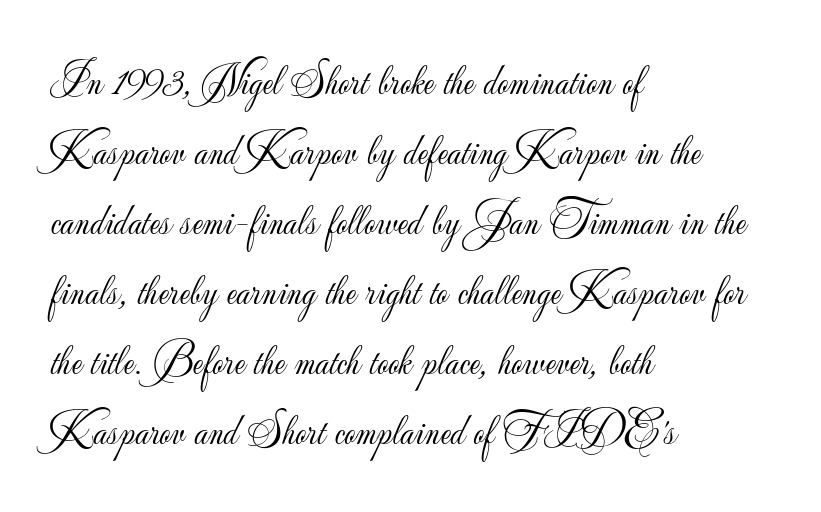
Q: Is the text bold? A: No.
Q: Is the text italic (slanted)? A: Yes.
Q: Is the typeface a serif or a sans-serif typeface? A: Sans-serif.
Q: Is the text underlined? A: No.
Q: How is the paragraph aligned? A: Left-aligned.
Q: Is the spacing between letters normal or unusually wide? A: Normal.
Q: Is the spacing between lines tight, normal or loose? A: Normal.
Q: Width (condensed, normal, or wide)? A: Normal.
Q: Stroke contrast? A: Low.
Q: x-height? A: Small.
Q: Monospaced? A: No.
